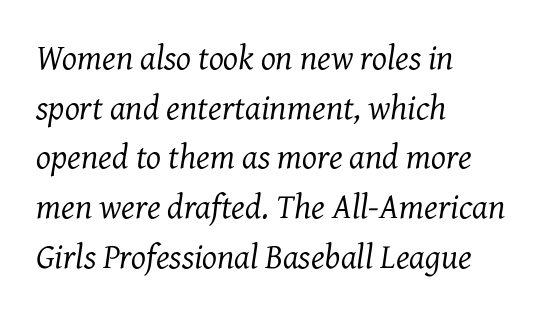
The image shows 35 px regular-weight serif type, italic (leaning right); set left-aligned, normal line spacing (1.42x), normal letter spacing, not underlined; medium stroke contrast and a medium x-height.
